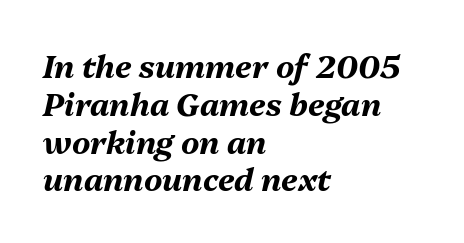
Q: Is the text bold? A: Yes.
Q: Is the text italic (slanted)? A: Yes, it leans right by about 13 degrees.
Q: Is the text underlined? A: No.
Q: How is the paragraph aligned? A: Left-aligned.
Q: Is the spacing between letters normal or unusually wide? A: Normal.
Q: Width (condensed, normal, or wide)? A: Normal.
Q: Stroke contrast? A: Medium.
Q: x-height? A: Medium.
Q: Monospaced? A: No.
